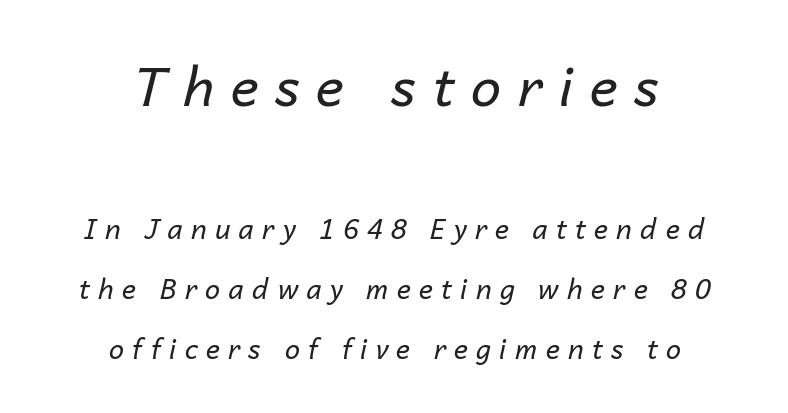
Quick note: interline space is abundant. Check under the words: just untouched page. Stroke thickness stays within the range of a standard reading face or lighter. Notice how the stems are inclined rather than vertical — that's the hallmark of italics. Is this a fixed-width face? No — the glyphs have proportional, varying widths. In CSS terms this would be text-align: center.
